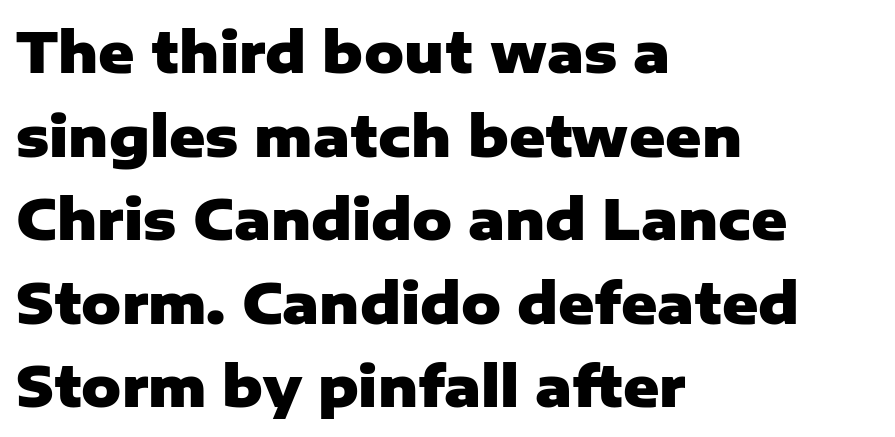
Q: Is the text bold? A: Yes.
Q: Is the text italic (slanted)? A: No, it is upright.
Q: Is the typeface a serif or a sans-serif typeface? A: Sans-serif.
Q: Is the text underlined? A: No.
Q: How is the paragraph aligned? A: Left-aligned.
Q: Is the spacing between letters normal or unusually wide? A: Normal.
Q: Is the spacing between lines tight, normal or loose? A: Normal.
Q: Width (condensed, normal, or wide)? A: Normal.
Q: Stroke contrast? A: Low.
Q: x-height? A: Medium.
Q: Monospaced? A: No.
